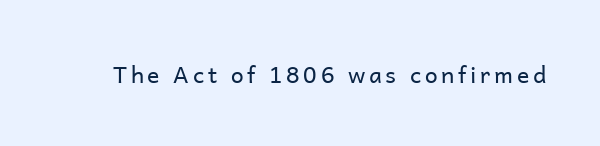
{"italic": "no", "bold": "no", "underline": "no", "glyph_px": 23}
